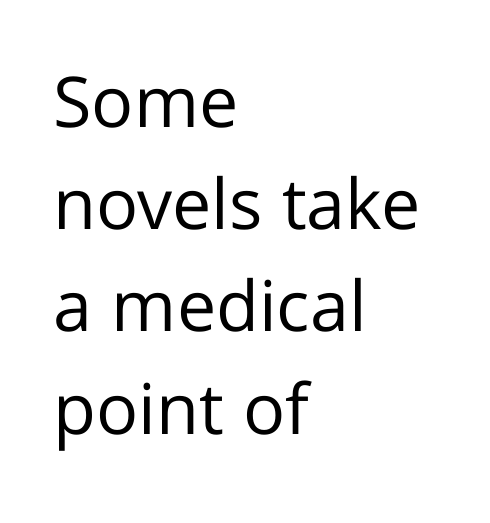
{"serif": "no", "italic": "no", "bold": "no", "weight": "regular", "width": "normal", "stroke_contrast": "low", "x_height": "medium", "monospaced": "no", "underline": "no", "align": "left", "line_spacing": "normal", "line_spacing_ratio": 1.46, "letter_spacing": "normal", "letter_spacing_em": 0.0, "glyph_px": 70}
